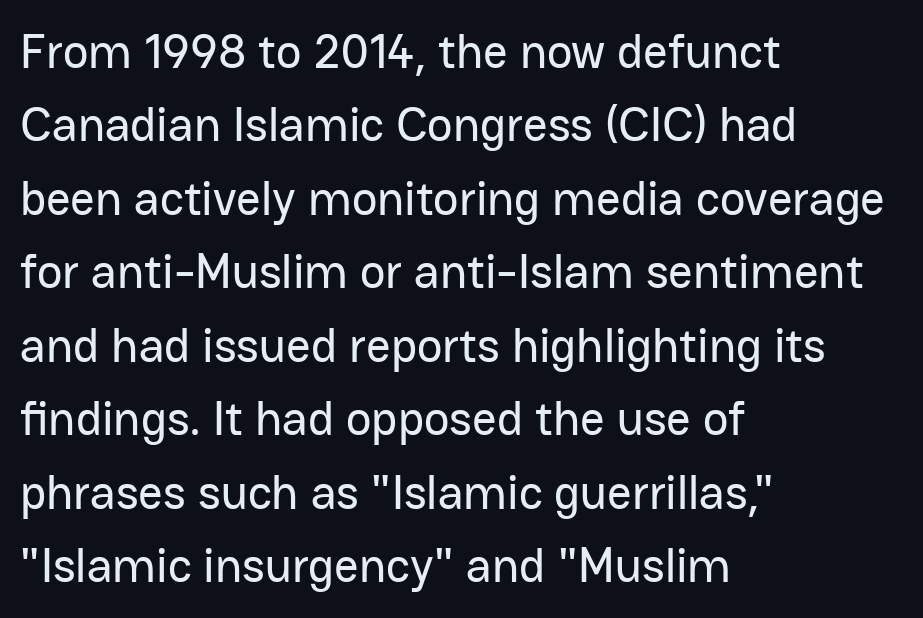
The image shows 48 px sans-serif type, upright; set left-aligned, normal line spacing (1.53x), normal letter spacing, not underlined; low stroke contrast and a medium x-height.
